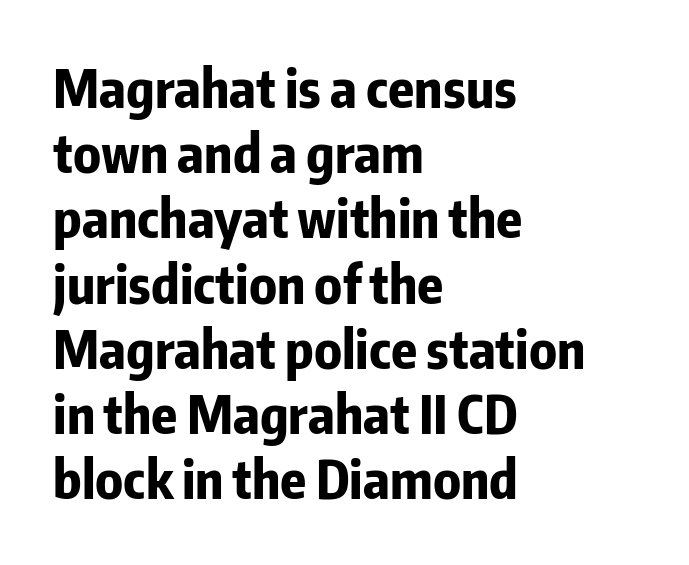
Q: Is the text bold? A: Yes.
Q: Is the text italic (slanted)? A: No, it is upright.
Q: Is the typeface a serif or a sans-serif typeface? A: Sans-serif.
Q: Is the text underlined? A: No.
Q: How is the paragraph aligned? A: Left-aligned.
Q: Is the spacing between letters normal or unusually wide? A: Normal.
Q: Width (condensed, normal, or wide)? A: Condensed.
Q: Stroke contrast? A: Low.
Q: x-height? A: Medium.
Q: Monospaced? A: No.
